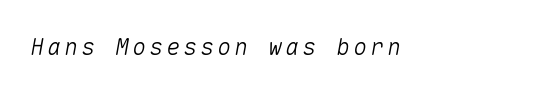
The image shows 23 px text type, italic (leaning right); set left-aligned, not underlined.
